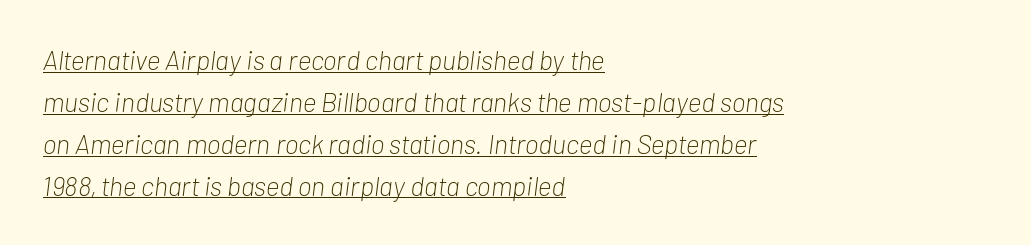
Q: Is the text bold? A: No.
Q: Is the text italic (slanted)? A: Yes, it leans right by about 7 degrees.
Q: Is the text underlined? A: Yes.
Q: How is the paragraph aligned? A: Left-aligned.
Q: Is the spacing between letters normal or unusually wide? A: Normal.
Q: Is the spacing between lines tight, normal or loose? A: Normal.
